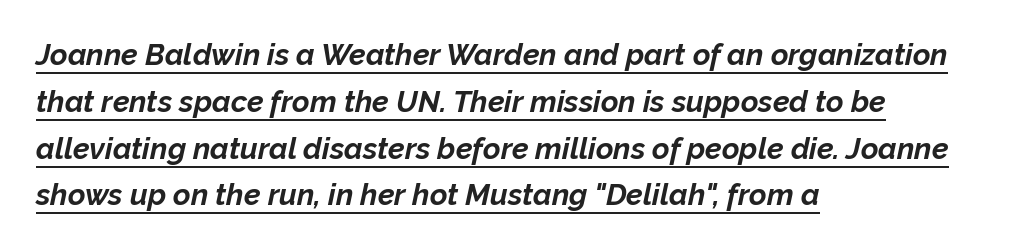
The image shows 30 px bold type, italic (leaning right); set left-aligned, normal line spacing (1.56x), normal letter spacing, underlined; low stroke contrast and a medium x-height.
